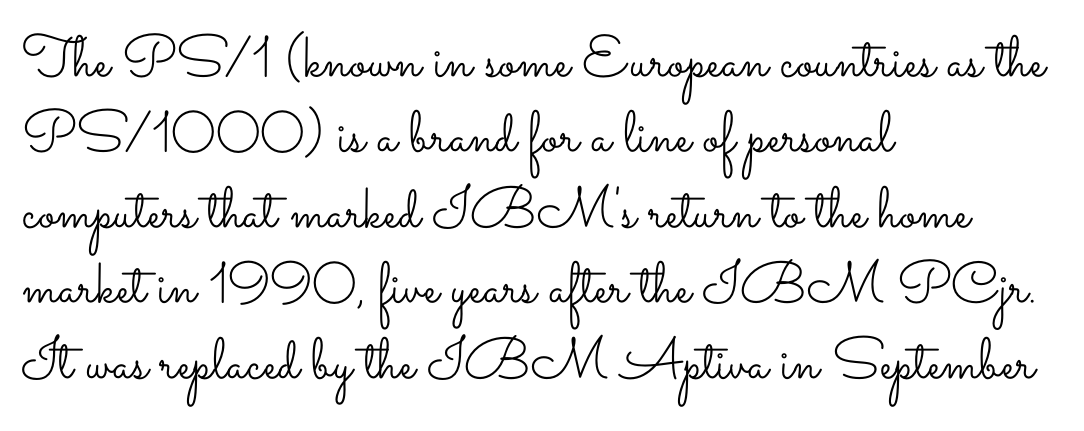
Q: Is the text bold? A: No.
Q: Is the text italic (slanted)? A: Yes.
Q: Is the text underlined? A: No.
Q: How is the paragraph aligned? A: Left-aligned.
Q: Is the spacing between letters normal or unusually wide? A: Normal.
Q: Is the spacing between lines tight, normal or loose? A: Normal.
Q: Width (condensed, normal, or wide)? A: Wide.
Q: Stroke contrast? A: Low.
Q: x-height? A: Small.
Q: Monospaced? A: No.
